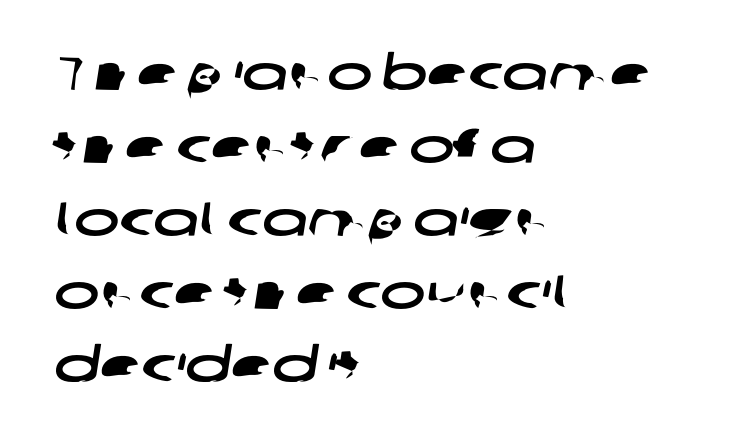
{"serif": "no", "width": "wide", "stroke_contrast": "low", "x_height": "medium", "monospaced": "no", "underline": "no", "align": "left", "line_spacing": "normal", "line_spacing_ratio": 1.52, "letter_spacing": "normal", "letter_spacing_em": 0.0, "glyph_px": 48}
